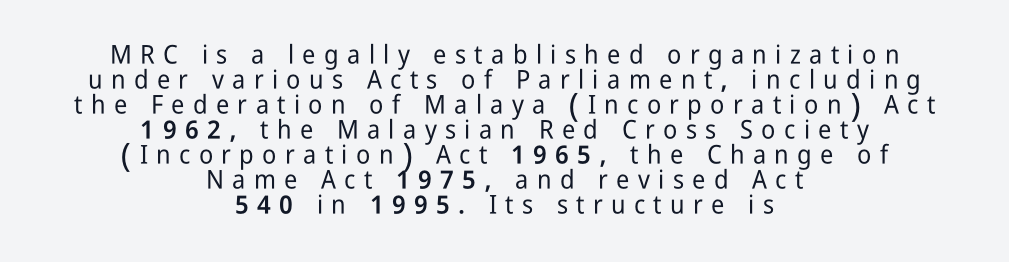
The image shows 26 px text type, upright; set centered, tight line spacing (0.96x), unusually wide letter spacing (+0.32 em), not underlined.
